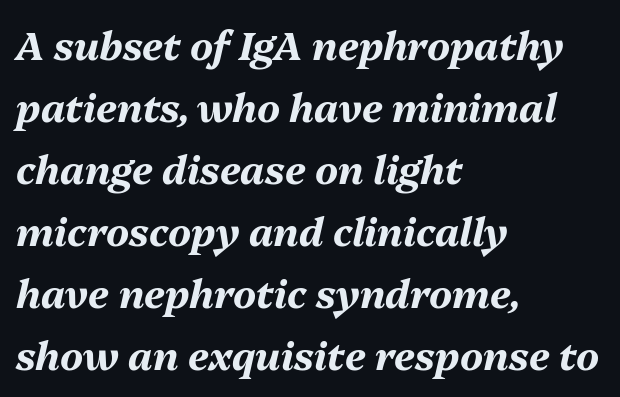
The image shows 39 px bold type, italic (leaning right); set left-aligned, normal line spacing (1.59x), normal letter spacing, not underlined; medium stroke contrast and a medium x-height.
